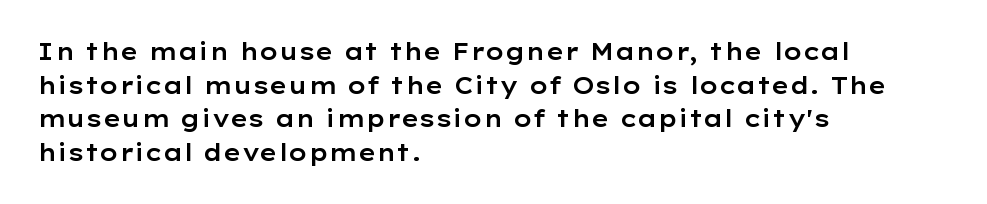
Notice how the passage keeps a crisp vertical edge on the left only. Ascenders rise straight up at ninety degrees. The passage shown is not underscored anywhere. Tracking value appears to be zero — textbook default spacing.
